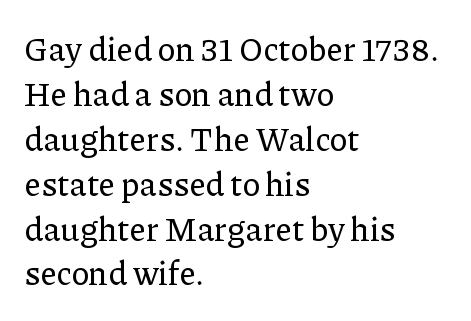
Compared with typical body copy, the letter spacing here is the same. The paragraph has a hard left edge and a soft right edge. Nobody drew a line under any word here. What kind of face is this? One with serifs. You could not count columns in this text — the font is proportionally spaced.
